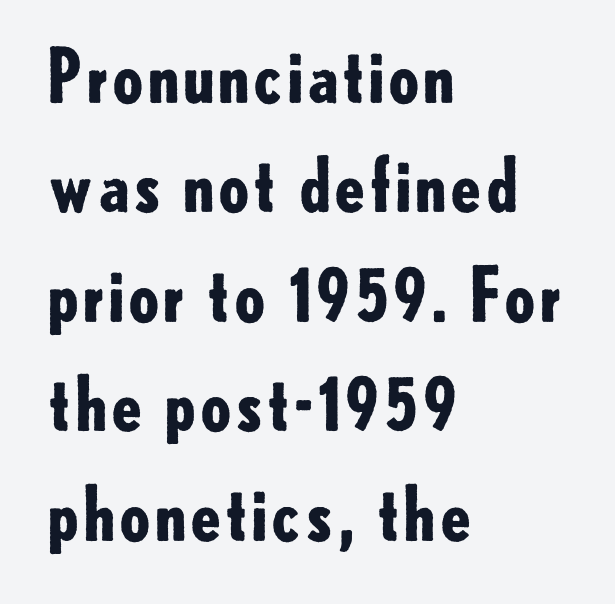
{"serif": "no", "italic": "no", "bold": "yes", "weight": "bold", "width": "normal", "stroke_contrast": "low", "x_height": "small", "monospaced": "no", "underline": "no", "align": "left", "line_spacing": "normal", "line_spacing_ratio": 1.5, "letter_spacing": "normal", "letter_spacing_em": 0.0, "glyph_px": 73}
